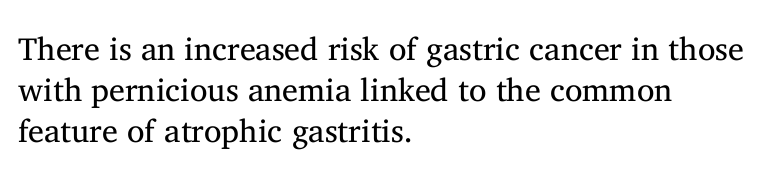
The image shows 32 px regular-weight serif type, upright; set left-aligned, normal line spacing (1.28x), normal letter spacing, not underlined; medium stroke contrast and a medium x-height.
